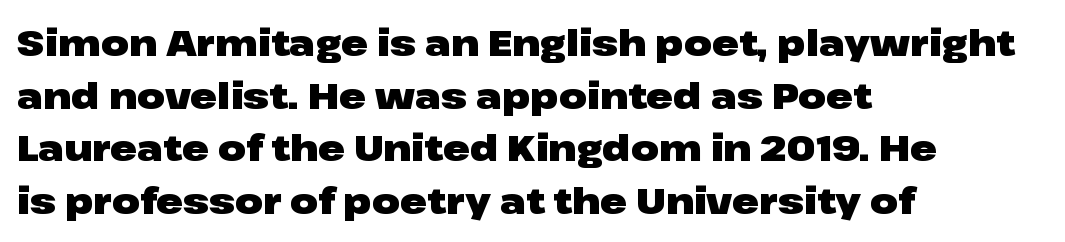
Q: Is the text bold? A: Yes.
Q: Is the text italic (slanted)? A: No, it is upright.
Q: Is the typeface a serif or a sans-serif typeface? A: Sans-serif.
Q: Is the text underlined? A: No.
Q: How is the paragraph aligned? A: Left-aligned.
Q: Is the spacing between letters normal or unusually wide? A: Normal.
Q: Is the spacing between lines tight, normal or loose? A: Normal.
Q: Width (condensed, normal, or wide)? A: Wide.
Q: Stroke contrast? A: Low.
Q: x-height? A: Medium.
Q: Monospaced? A: No.
